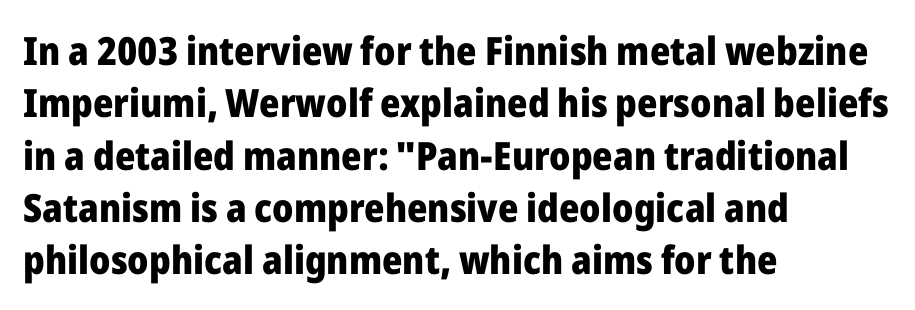
{"serif": "no", "italic": "no", "bold": "yes", "weight": "heavy", "width": "normal", "stroke_contrast": "low", "x_height": "medium", "monospaced": "no", "underline": "no", "align": "left", "line_spacing": "normal", "line_spacing_ratio": 1.34, "letter_spacing": "normal", "letter_spacing_em": 0.0, "glyph_px": 39}
